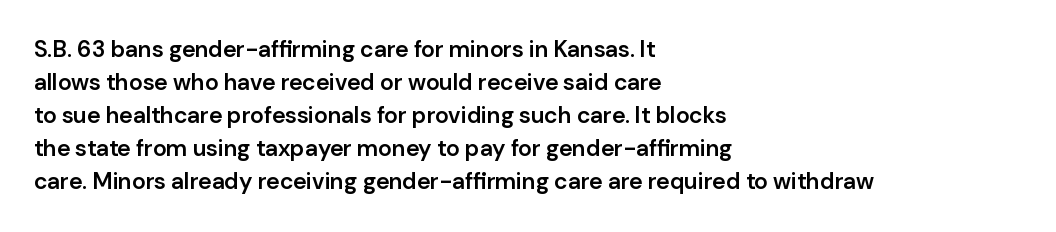
{"italic": "no", "bold": "semi", "underline": "no", "align": "left", "line_spacing": "normal", "line_spacing_ratio": 1.44, "letter_spacing": "normal", "letter_spacing_em": 0.0, "glyph_px": 23}
